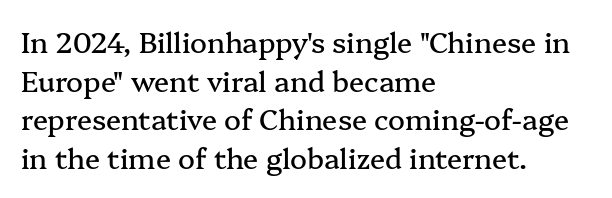
The image shows 28 px serif type, upright; set left-aligned, normal line spacing (1.38x), normal letter spacing, not underlined; medium stroke contrast and a medium x-height.
